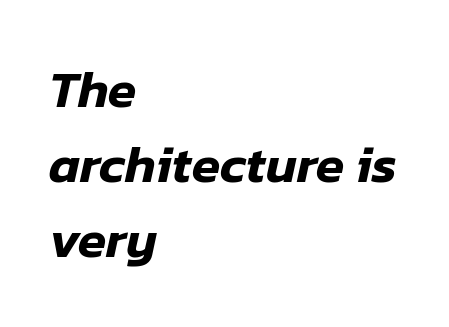
Bare-footed words on every line. Evenly set lines give the paragraph a standard silhouette. In terms of posture, this sample is oblique. Is the block centered? No — it sits flush against the left margin. The face used here is proportionally spaced, like ordinary book or web type.
